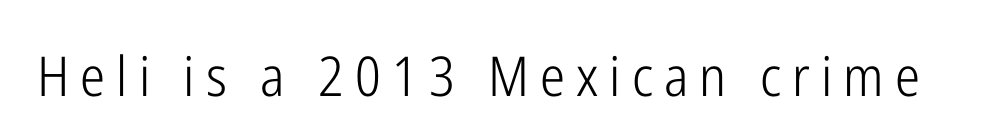
Q: Is the text bold? A: No.
Q: Is the text italic (slanted)? A: No, it is upright.
Q: Is the typeface a serif or a sans-serif typeface? A: Sans-serif.
Q: Is the text underlined? A: No.
Q: Is the spacing between letters normal or unusually wide? A: Unusually wide.
Q: Width (condensed, normal, or wide)? A: Condensed.
Q: Stroke contrast? A: Low.
Q: x-height? A: Medium.
Q: Monospaced? A: No.
